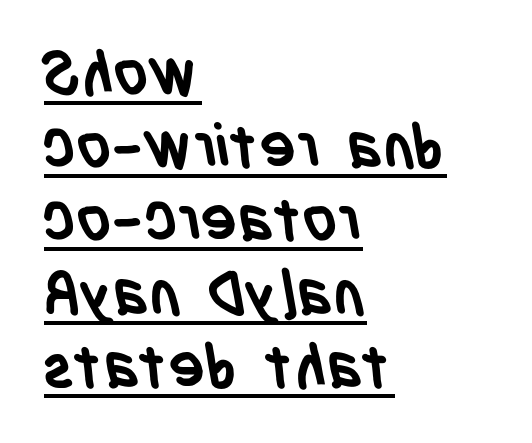
Plenty of ink on the page — the face is bold. This rendering uses left alignment, leaving the right contour irregular. Are there feet on the stems? There aren't — it's a sans. Descenders here cross a horizontal rule under the line.
